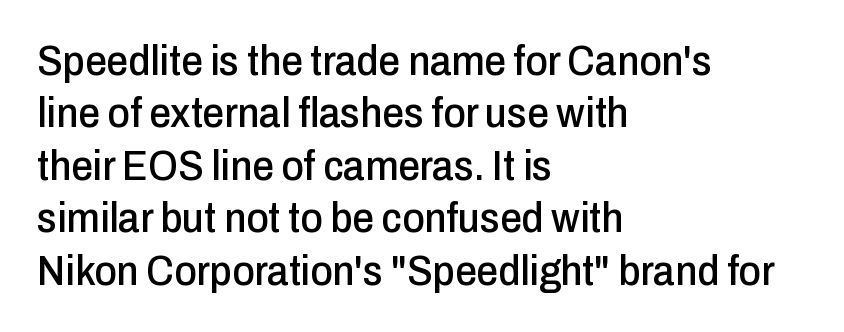
Font category for this specimen: sans-serif. Here the designer chose a conventional face with non-uniform glyph widths. The letters stand upright; this is a roman face. This rendering features lettering with no underline.
